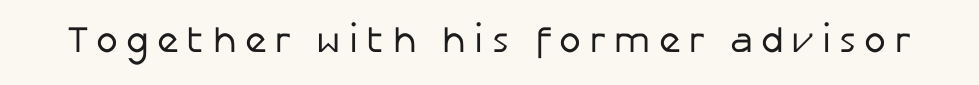
The image shows 37 px regular-weight sans-serif type, upright; set unusually wide letter spacing (+0.22 em), not underlined; low stroke contrast and a medium x-height.
